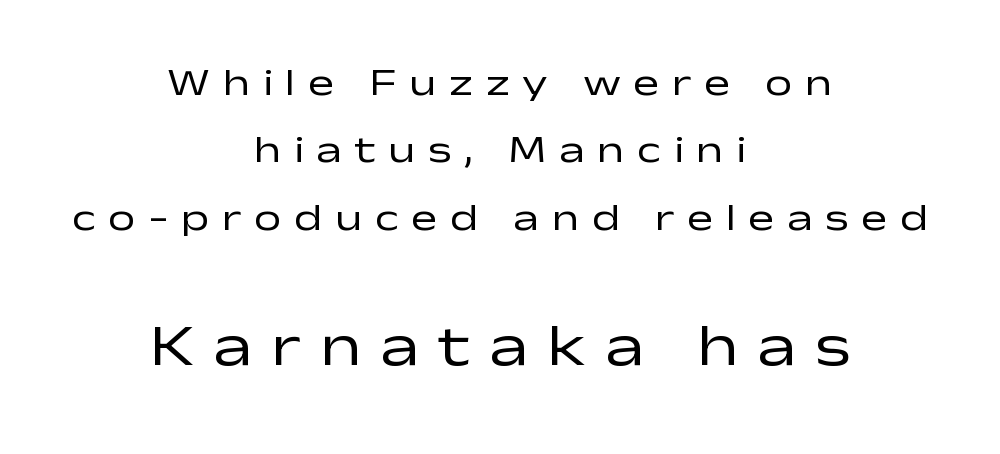
In terms of posture, this sample is upright. Is this a fixed-width face? No — the glyphs have proportional, varying widths. The gap between lines stays unmarked. Does the bottom block carry the larger type? Yes, it does. Is the stroke heavy? The answer is a plain regular-or-lighter. Glyph-to-glyph distance is far greater than everyday printed text.
